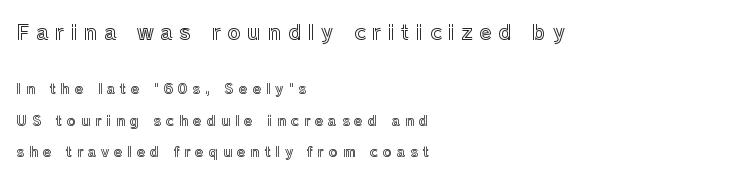
{"italic": "no", "underline": "no", "align": "left", "line_spacing": "loose", "line_spacing_ratio": 2.26, "letter_spacing": "wide", "letter_spacing_em": 0.34, "larger_block": "first", "size_ratio": 1.43, "glyph_px": 20}
